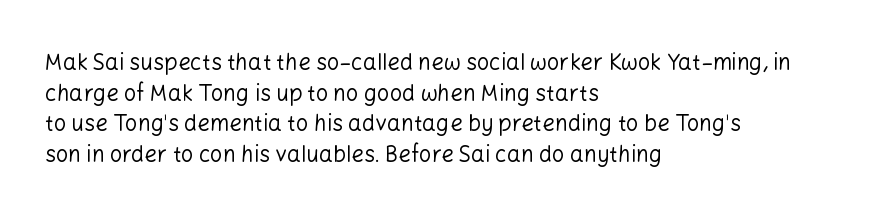
Q: Is the text bold? A: No.
Q: Is the text italic (slanted)? A: No, it is upright.
Q: Is the text underlined? A: No.
Q: How is the paragraph aligned? A: Left-aligned.
Q: Is the spacing between letters normal or unusually wide? A: Normal.
Q: Is the spacing between lines tight, normal or loose? A: Normal.
